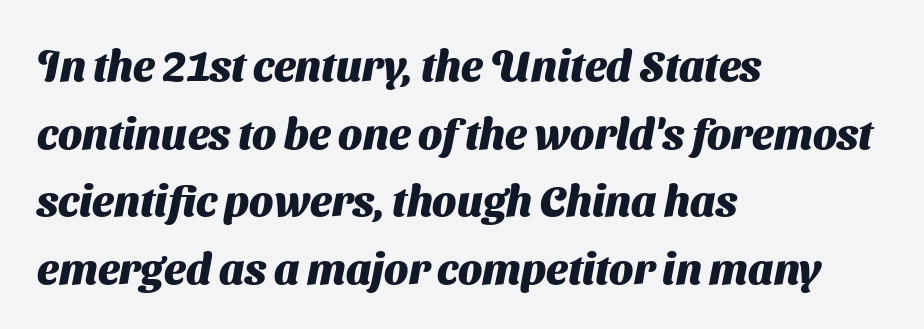
Q: Is the text bold? A: Yes.
Q: Is the typeface a serif or a sans-serif typeface? A: Sans-serif.
Q: Is the text underlined? A: No.
Q: How is the paragraph aligned? A: Left-aligned.
Q: Is the spacing between letters normal or unusually wide? A: Normal.
Q: Is the spacing between lines tight, normal or loose? A: Normal.
Q: Width (condensed, normal, or wide)? A: Normal.
Q: Stroke contrast? A: Medium.
Q: x-height? A: Medium.
Q: Monospaced? A: No.
